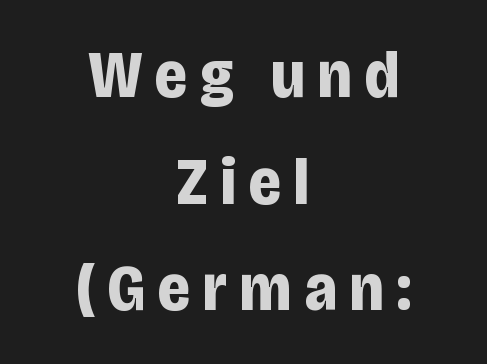
Each glyph is drawn with heavy, bold strokes. Is this a sans? Yes — the strokes have no serifs. Is there any slant? The stems are plumb. Leading: standard. The compositor balanced each line on the midline.
